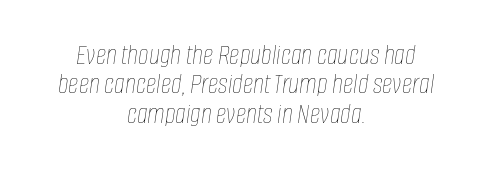
Q: Is the text bold? A: No.
Q: Is the text italic (slanted)? A: Yes, it leans right by about 8 degrees.
Q: Is the text underlined? A: No.
Q: How is the paragraph aligned? A: Centered.
Q: Is the spacing between letters normal or unusually wide? A: Normal.
Q: Is the spacing between lines tight, normal or loose? A: Tight.
Q: Width (condensed, normal, or wide)? A: Condensed.
Q: Stroke contrast? A: Low.
Q: x-height? A: Large.
Q: Monospaced? A: No.
